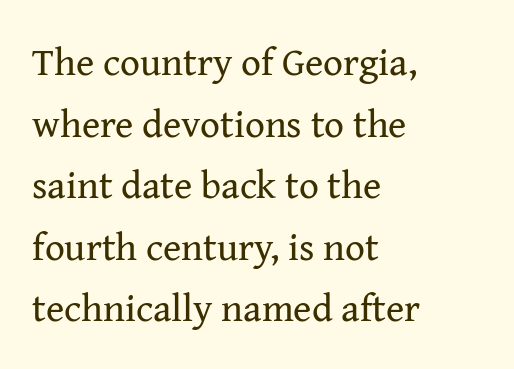
Q: Is the text bold? A: No.
Q: Is the text italic (slanted)? A: No, it is upright.
Q: Is the typeface a serif or a sans-serif typeface? A: Serif.
Q: Is the text underlined? A: No.
Q: How is the paragraph aligned? A: Left-aligned.
Q: Is the spacing between letters normal or unusually wide? A: Normal.
Q: Is the spacing between lines tight, normal or loose? A: Normal.
Q: Width (condensed, normal, or wide)? A: Normal.
Q: Stroke contrast? A: Medium.
Q: x-height? A: Medium.
Q: Monospaced? A: No.
